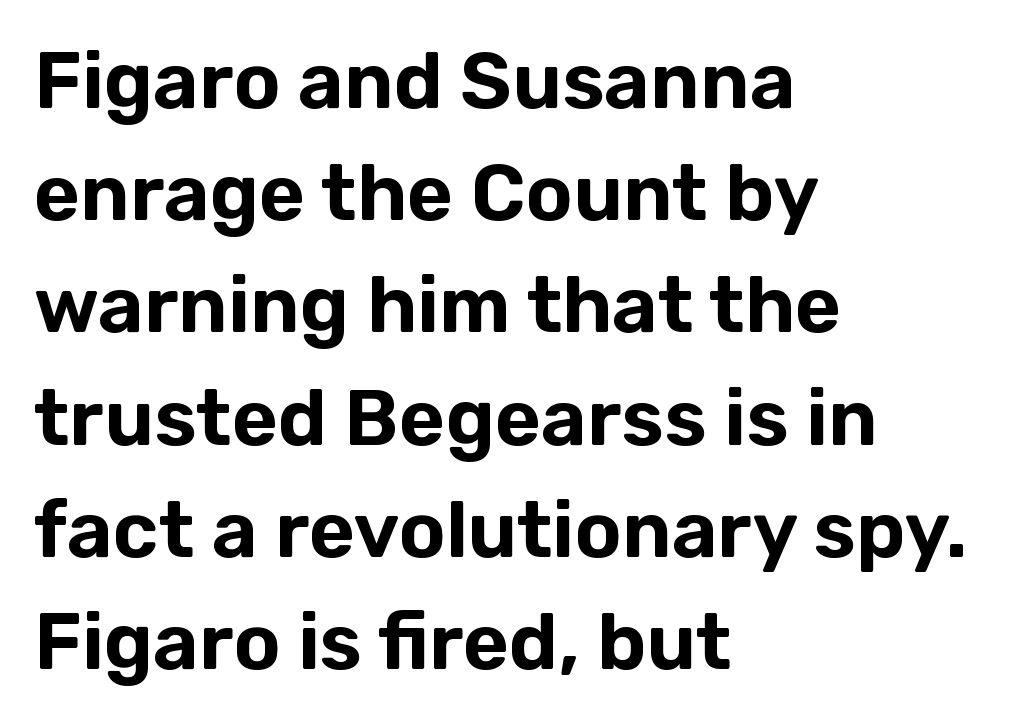
{"serif": "no", "italic": "no", "width": "normal", "stroke_contrast": "low", "x_height": "medium", "monospaced": "no", "underline": "no", "align": "left", "line_spacing": "normal", "line_spacing_ratio": 1.42, "letter_spacing": "normal", "letter_spacing_em": 0.0, "glyph_px": 79}
